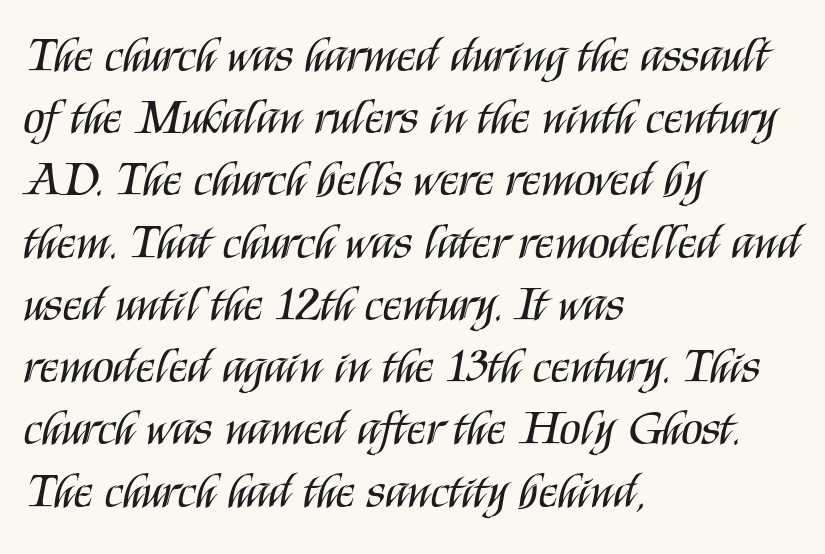
{"serif": "no", "bold": "no", "weight": "regular", "width": "condensed", "stroke_contrast": "medium", "x_height": "large", "monospaced": "no", "underline": "no", "align": "left", "line_spacing": "normal", "line_spacing_ratio": 1.27, "letter_spacing": "normal", "letter_spacing_em": 0.0, "glyph_px": 49}
